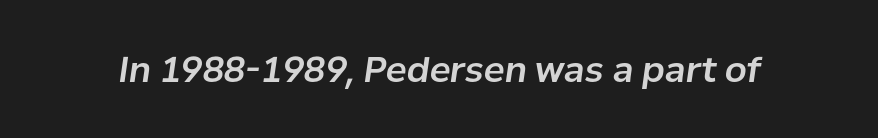
Slant detected: the letters are inclined. This sample has the flowing, uneven cadence of proportional lettering. No extra tracking has been applied to these lines. Unmarked baselines from the first word to the last.
